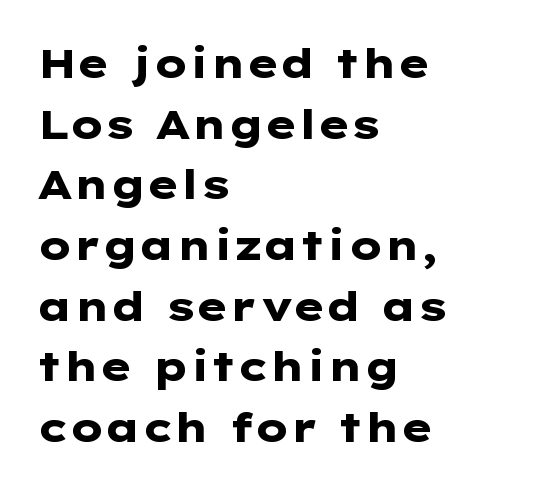
{"serif": "no", "italic": "no", "bold": "yes", "weight": "heavy", "width": "wide", "stroke_contrast": "low", "x_height": "medium", "monospaced": "no", "underline": "no", "align": "left", "line_spacing": "normal", "line_spacing_ratio": 1.48, "letter_spacing": "normal", "letter_spacing_em": 0.0, "glyph_px": 41}
